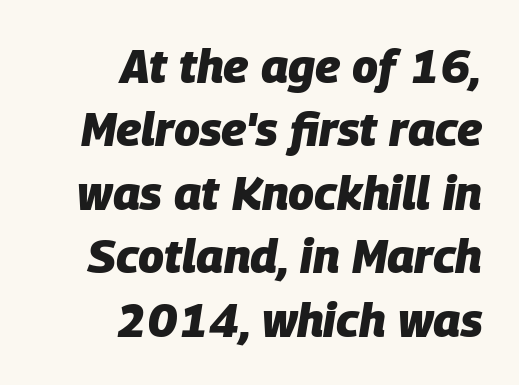
Q: Is the text bold? A: Yes.
Q: Is the text italic (slanted)? A: Yes, it leans right by about 9 degrees.
Q: Is the text underlined? A: No.
Q: How is the paragraph aligned? A: Right-aligned.
Q: Is the spacing between letters normal or unusually wide? A: Normal.
Q: Is the spacing between lines tight, normal or loose? A: Normal.
Q: Width (condensed, normal, or wide)? A: Normal.
Q: Stroke contrast? A: Low.
Q: x-height? A: Large.
Q: Monospaced? A: No.
